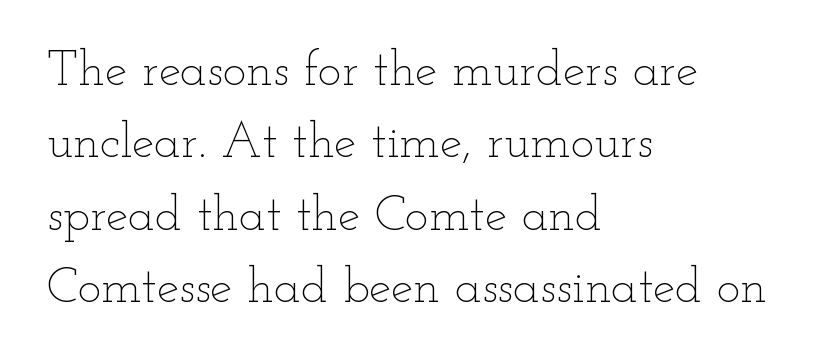
{"italic": "no", "bold": "no", "weight": "thin", "width": "wide", "stroke_contrast": "low", "x_height": "small", "monospaced": "no", "underline": "no", "align": "left", "line_spacing": "normal", "line_spacing_ratio": 1.45, "letter_spacing": "normal", "letter_spacing_em": 0.0, "glyph_px": 50}
